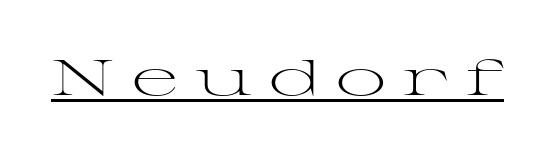
{"serif": "yes", "italic": "no", "bold": "no", "weight": "light", "width": "wide", "stroke_contrast": "medium", "x_height": "medium", "monospaced": "no", "underline": "yes", "letter_spacing": "wide", "letter_spacing_em": 0.34, "glyph_px": 50}
